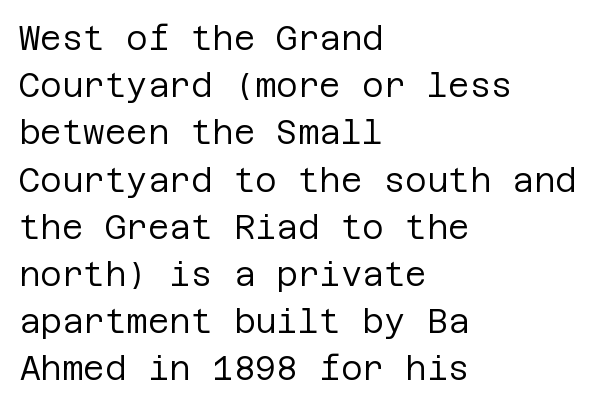
{"serif": "no", "italic": "no", "bold": "no", "weight": "regular", "width": "normal", "stroke_contrast": "low", "x_height": "large", "underline": "no", "align": "left", "line_spacing": "normal", "line_spacing_ratio": 1.43, "letter_spacing": "normal", "letter_spacing_em": 0.0, "glyph_px": 33}
